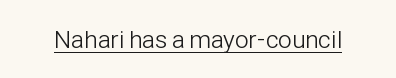
Q: Is the text bold? A: No.
Q: Is the text italic (slanted)? A: No, it is upright.
Q: Is the text underlined? A: Yes.
Q: Is the spacing between letters normal or unusually wide? A: Normal.
